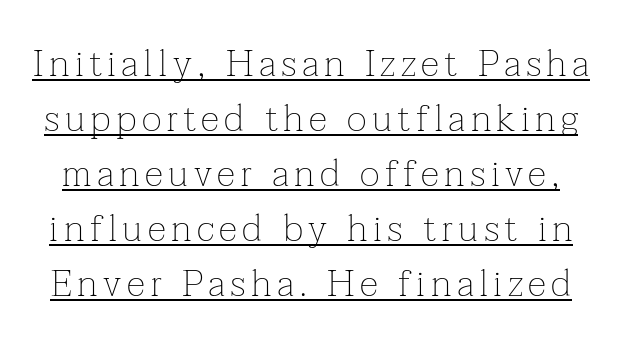
The image shows 38 px thin serif type, upright; set normal line spacing (1.45x), underlined; low stroke contrast and a medium x-height.
